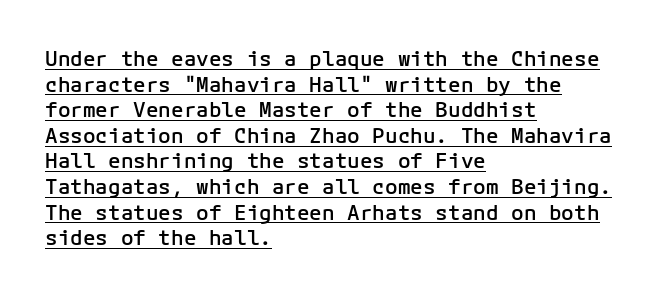
A classic flush-left, rag-right setting is used for this passage. Emphasis is given by a line drawn under the lettering. Firm but not heavy-handed strokes: this text is semibold. If you drew a line through each stem, it would be perfectly vertical. The letterforms sit shoulder to shoulder at normal distance.
